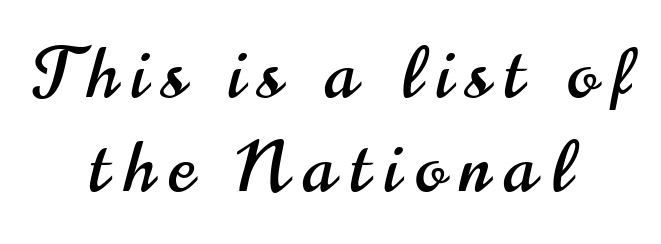
{"serif": "no", "width": "condensed", "stroke_contrast": "high", "x_height": "small", "monospaced": "no", "underline": "no", "align": "center", "line_spacing": "normal", "line_spacing_ratio": 1.33, "letter_spacing": "wide", "letter_spacing_em": 0.21, "glyph_px": 71}
